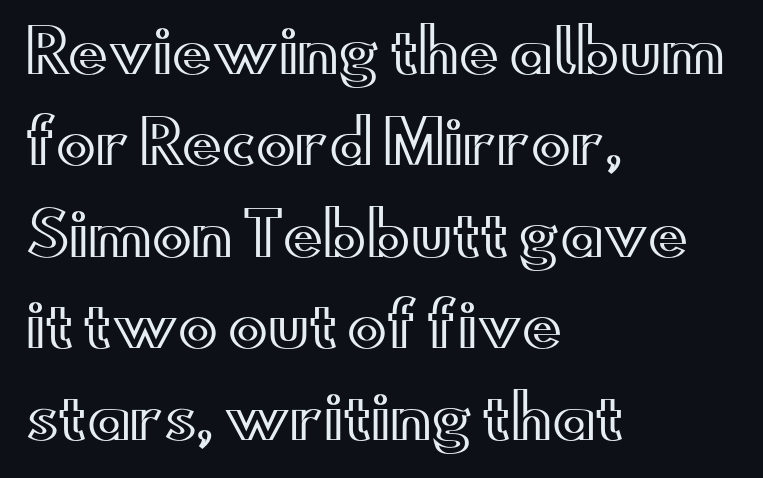
{"italic": "no", "width": "wide", "x_height": "small", "monospaced": "no", "underline": "no", "align": "left", "line_spacing": "normal", "line_spacing_ratio": 1.55, "letter_spacing": "normal", "letter_spacing_em": 0.0, "glyph_px": 59}
